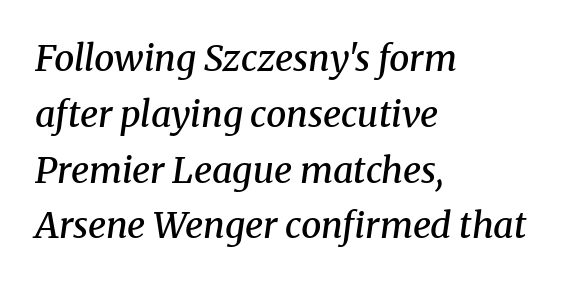
Q: Is the text bold? A: Semi-bold.
Q: Is the text italic (slanted)? A: Yes, it leans right by about 8 degrees.
Q: Is the typeface a serif or a sans-serif typeface? A: Serif.
Q: Is the text underlined? A: No.
Q: How is the paragraph aligned? A: Left-aligned.
Q: Is the spacing between letters normal or unusually wide? A: Normal.
Q: Is the spacing between lines tight, normal or loose? A: Normal.
Q: Width (condensed, normal, or wide)? A: Normal.
Q: Stroke contrast? A: Medium.
Q: x-height? A: Medium.
Q: Monospaced? A: No.
